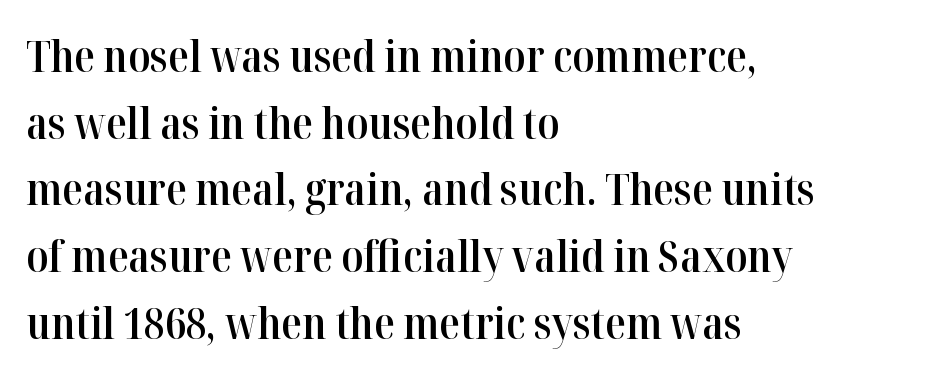
Underlining? Definitely not there. Look at the bottom of the vertical strokes: they flare into serifs here. The font's upright variant was chosen for this text. Compared with typical body copy, the letter spacing here is the same. Horizontal bands of white between lines are of average thickness. Notice the strokes are somewhat thickened but not fully heavy: this is a semibold.
